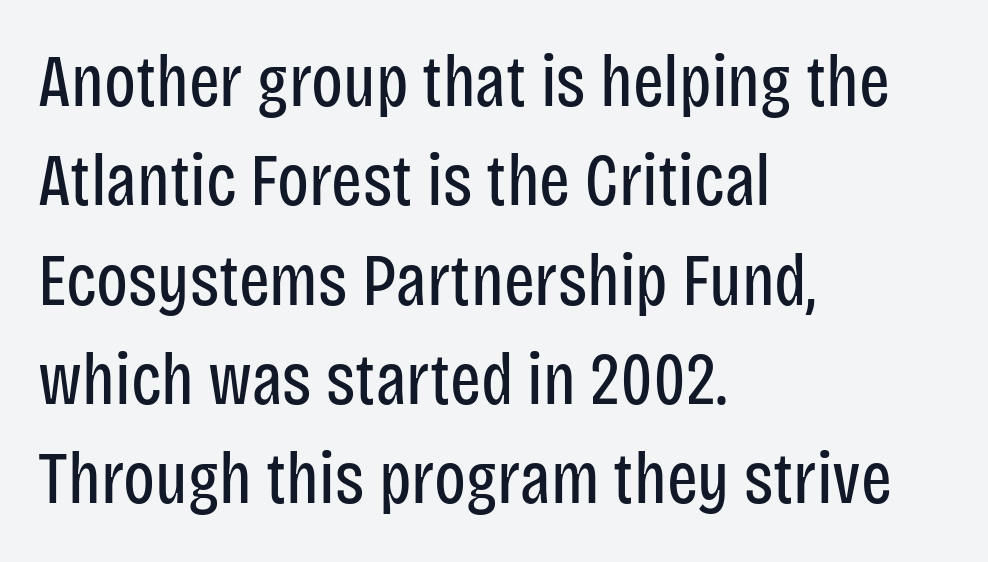
Q: Is the text bold? A: No.
Q: Is the text italic (slanted)? A: No, it is upright.
Q: Is the typeface a serif or a sans-serif typeface? A: Sans-serif.
Q: Is the text underlined? A: No.
Q: How is the paragraph aligned? A: Left-aligned.
Q: Is the spacing between letters normal or unusually wide? A: Normal.
Q: Is the spacing between lines tight, normal or loose? A: Normal.
Q: Width (condensed, normal, or wide)? A: Condensed.
Q: Stroke contrast? A: Low.
Q: x-height? A: Large.
Q: Monospaced? A: No.
